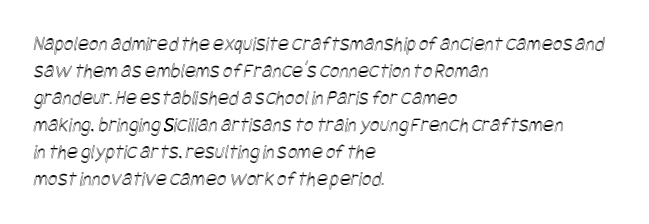
{"underline": "no", "align": "left", "line_spacing": "normal", "line_spacing_ratio": 1.29, "letter_spacing": "normal", "letter_spacing_em": 0.0, "glyph_px": 21}
